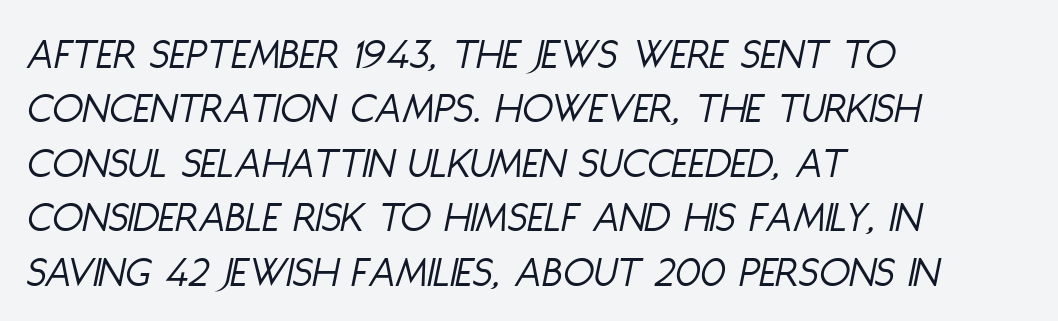
Q: Is the text bold? A: No.
Q: Is the text italic (slanted)? A: Yes, it leans right by about 11 degrees.
Q: Is the text underlined? A: No.
Q: How is the paragraph aligned? A: Left-aligned.
Q: Is the spacing between letters normal or unusually wide? A: Normal.
Q: Width (condensed, normal, or wide)? A: Condensed.
Q: Stroke contrast? A: Low.
Q: x-height? A: Large.
Q: Monospaced? A: No.
